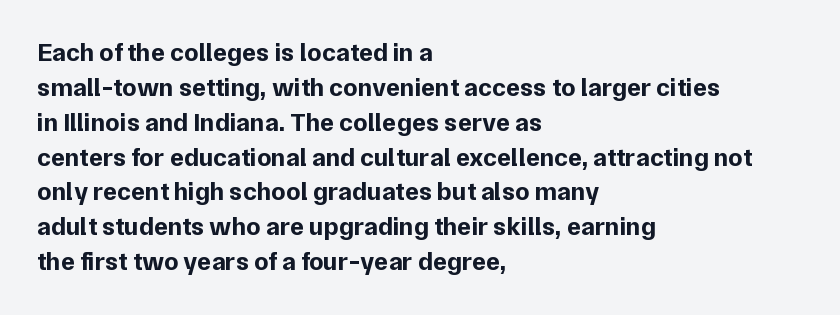
{"italic": "no", "bold": "yes", "underline": "no", "align": "left", "line_spacing": "normal", "line_spacing_ratio": 1.34, "letter_spacing": "normal", "letter_spacing_em": 0.0, "glyph_px": 26}
